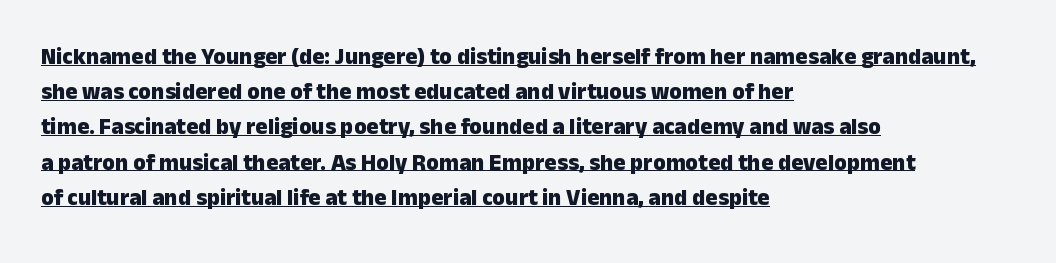
Each line of the rendering has a horizontal stroke beneath the glyphs. The leading is moderate, giving the passage an even texture. Short note: letters normally spaced. Italic? Not at all — the glyphs are vertical. A full-strength bold gives these letters their thick strokes. Which margin do the lines hug? The left one — the right edge is uneven.
